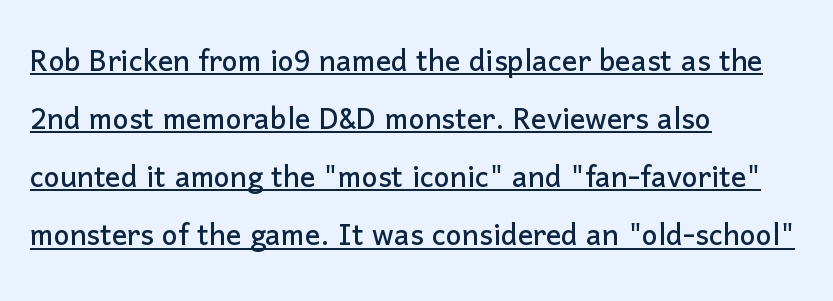
Q: Is the text italic (slanted)? A: No, it is upright.
Q: Is the typeface a serif or a sans-serif typeface? A: Sans-serif.
Q: Is the text underlined? A: Yes.
Q: How is the paragraph aligned? A: Left-aligned.
Q: Is the spacing between letters normal or unusually wide? A: Normal.
Q: Is the spacing between lines tight, normal or loose? A: Normal.
Q: Width (condensed, normal, or wide)? A: Normal.
Q: Stroke contrast? A: Low.
Q: x-height? A: Medium.
Q: Monospaced? A: No.
